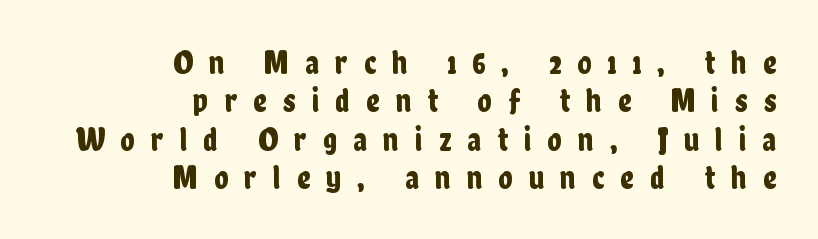
The text was rendered using a sans face with plain stroke endings. You can tell it's not italic because the verticals are truly vertical. Here the glyphs are tracked loosely, breaking word shapes into spaced letters. The setting favours the right margin, as signatures and pull-quotes sometimes do. Has an underline been added? It has not.
